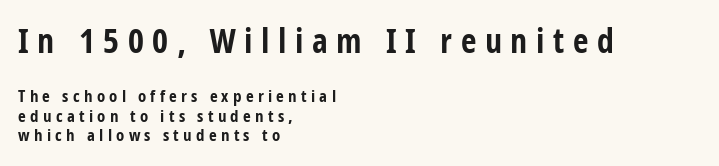
{"serif": "no", "italic": "no", "bold": "yes", "weight": "bold", "width": "condensed", "stroke_contrast": "low", "x_height": "medium", "monospaced": "no", "underline": "no", "align": "left", "line_spacing": "tight", "line_spacing_ratio": 1.15, "letter_spacing": "wide", "letter_spacing_em": 0.25, "larger_block": "first", "size_ratio": 2.0, "glyph_px": 34}
